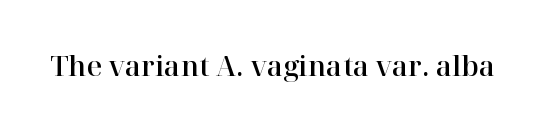
The image shows 27 px text type, upright; set normal letter spacing, not underlined.
